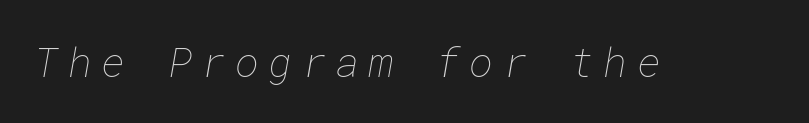
The strip under each line holds only bare page. Is the stroke heavy? The answer is a plain regular-or-lighter. Observe the wide spacing: letters keep a clear distance from each other.
